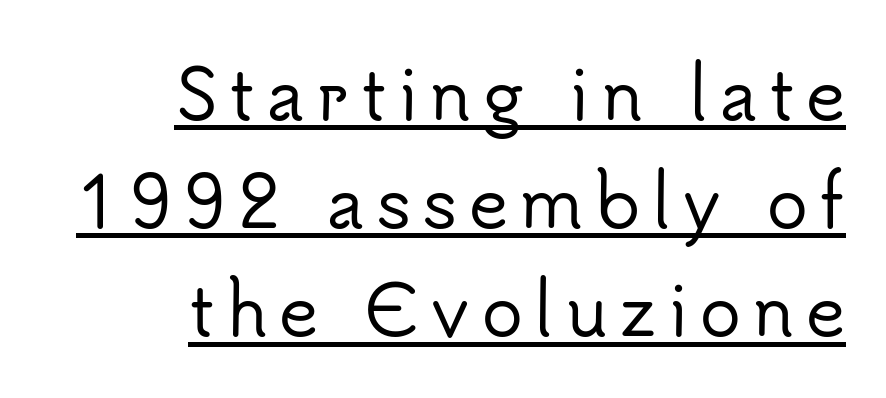
Do the characters align in a grid? No, the font is proportional. Leading matches the norm, producing a regular column. A rule runs beneath these lines of type. Classification — sans serif. This sample is right-justified, so line beginnings fall wherever the words allow.
